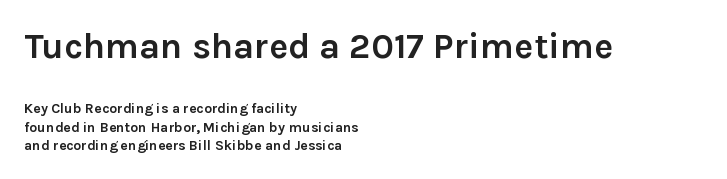
{"serif": "no", "italic": "no", "bold": "yes", "weight": "semibold", "width": "normal", "stroke_contrast": "low", "x_height": "medium", "monospaced": "no", "underline": "no", "align": "left", "line_spacing": "normal", "line_spacing_ratio": 1.32, "letter_spacing": "normal", "letter_spacing_em": 0.0, "larger_block": "first", "size_ratio": 2.57, "glyph_px": 36}
